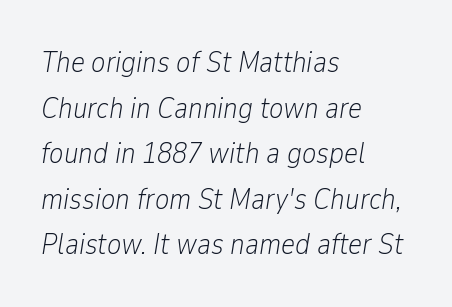
{"italic": "yes", "lean": "right", "slant_degrees": 9, "bold": "no", "weight": "light", "width": "condensed", "stroke_contrast": "low", "x_height": "medium", "monospaced": "no", "underline": "no", "align": "left", "line_spacing": "normal", "line_spacing_ratio": 1.52, "letter_spacing": "normal", "letter_spacing_em": 0.0, "glyph_px": 30}
